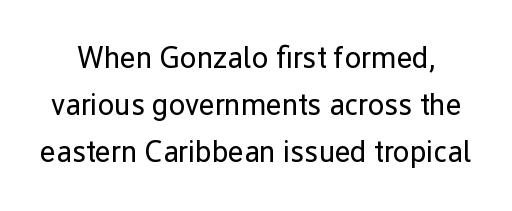
When letters stand straight like this, we call the style roman or upright. Grotesque or geometric, the face here clearly has no serifs. Rule under the text: the space is simply empty. The passage shown stacks its lines at a standard gap. Is this a fixed-width face? No — the glyphs have proportional, varying widths.
